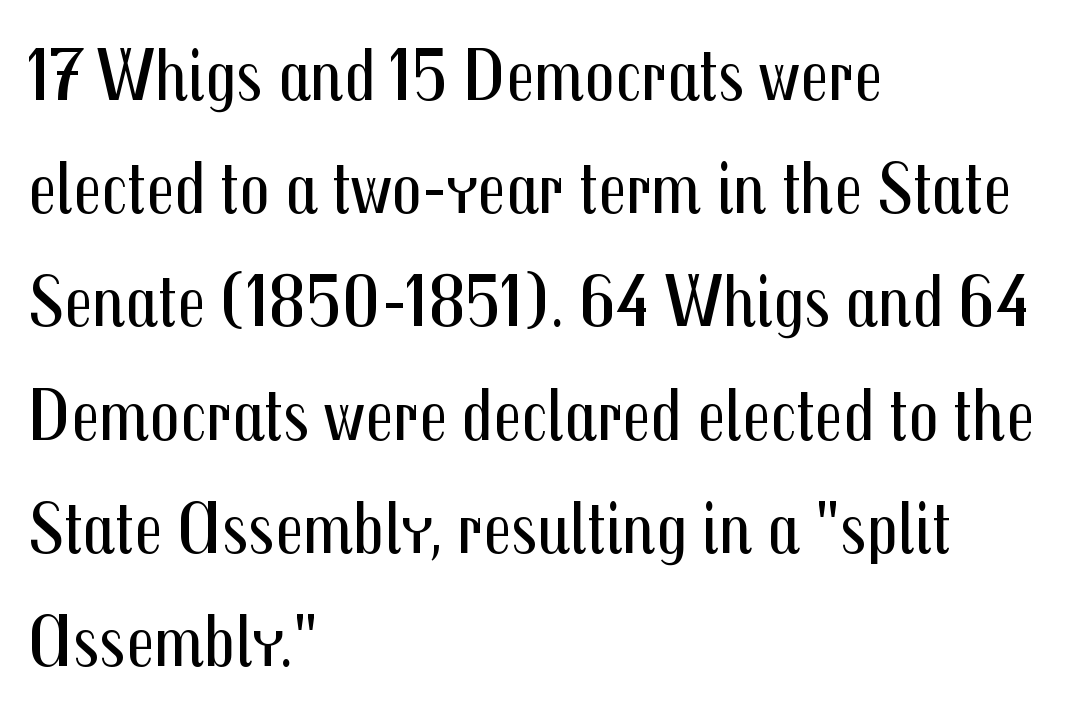
The image shows 74 px regular-weight, condensed sans-serif type, upright; set left-aligned, normal line spacing (1.53x), normal letter spacing, not underlined; medium stroke contrast and a medium x-height.
